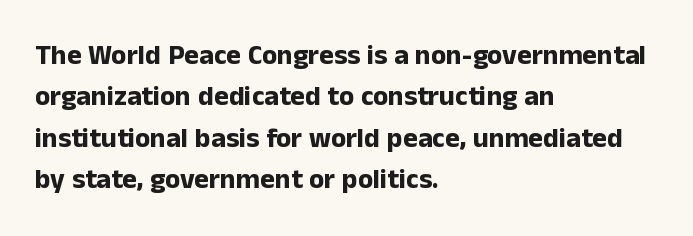
The image shows 28 px bold sans-serif type, upright; set left-aligned, normal line spacing (1.48x), normal letter spacing, not underlined; low stroke contrast and a medium x-height.
